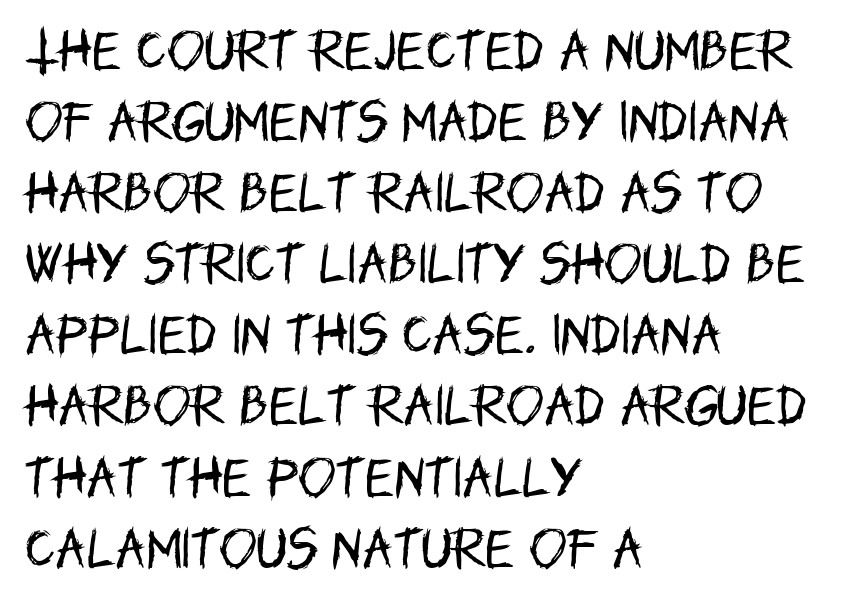
This sample has the flowing, uneven cadence of proportional lettering. Normally led — the rows are evenly, conventionally spaced. The letters stand straight up with perfectly vertical stems. The glyphs are unaccompanied by any horizontal stroke below them.
